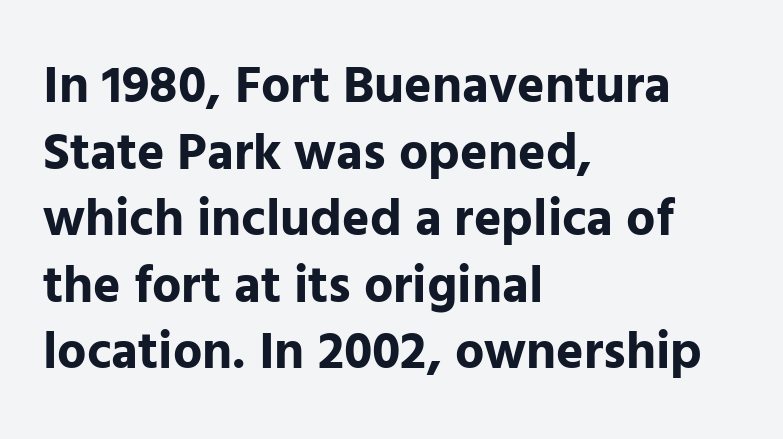
The image shows 52 px bold sans-serif type, upright; set left-aligned, normal line spacing (1.28x), normal letter spacing, not underlined; low stroke contrast and a medium x-height.
